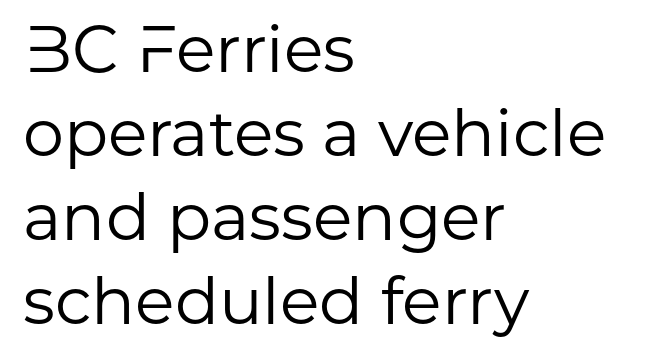
Baseline-to-baseline distance is the conventional proportion of letter height. Leftover space on each line is placed entirely after the last word. If you drew a line through each stem, it would be perfectly vertical. Descender tails drop into unmarked territory. Is this a sans? Yes — the strokes have no serifs. Proportional: the letters do not fall into vertical columns.
